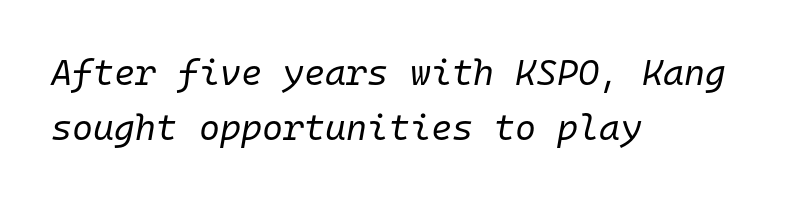
Q: Is the text bold? A: No.
Q: Is the text italic (slanted)? A: Yes, it leans right by about 10 degrees.
Q: Is the text underlined? A: No.
Q: How is the paragraph aligned? A: Left-aligned.
Q: Is the spacing between letters normal or unusually wide? A: Normal.
Q: Is the spacing between lines tight, normal or loose? A: Normal.
Q: Width (condensed, normal, or wide)? A: Normal.
Q: Stroke contrast? A: Low.
Q: x-height? A: Medium.
Q: Monospaced? A: Yes.
